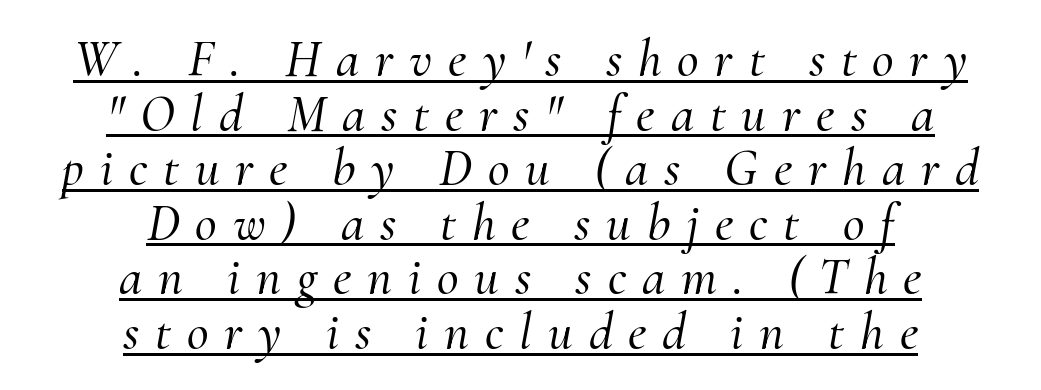
Q: Is the text italic (slanted)? A: Yes, it leans right by about 10 degrees.
Q: Is the typeface a serif or a sans-serif typeface? A: Serif.
Q: Is the text underlined? A: Yes.
Q: How is the paragraph aligned? A: Centered.
Q: Is the spacing between letters normal or unusually wide? A: Unusually wide.
Q: Is the spacing between lines tight, normal or loose? A: Tight.
Q: Width (condensed, normal, or wide)? A: Normal.
Q: Stroke contrast? A: Medium.
Q: x-height? A: Small.
Q: Monospaced? A: No.
